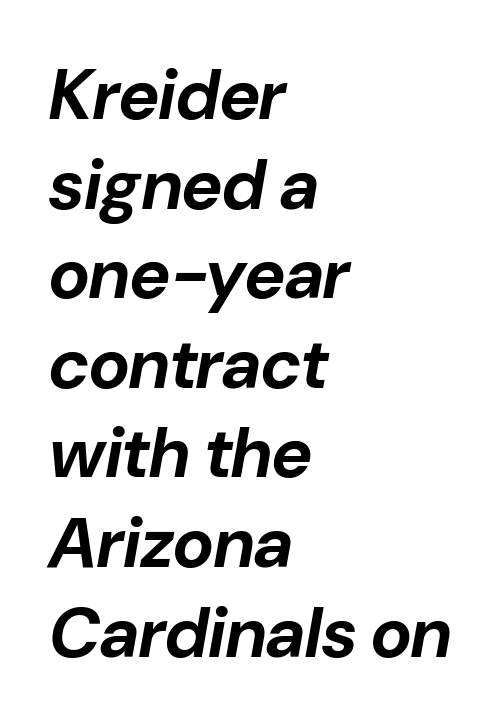
{"italic": "yes", "lean": "right", "slant_degrees": 10, "bold": "yes", "weight": "bold", "width": "normal", "stroke_contrast": "low", "x_height": "medium", "monospaced": "no", "underline": "no", "align": "left", "line_spacing": "normal", "line_spacing_ratio": 1.28, "letter_spacing": "normal", "letter_spacing_em": 0.0, "glyph_px": 70}
